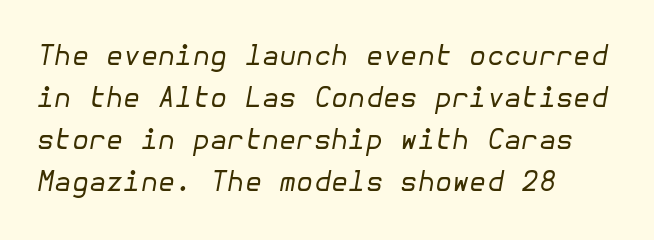
The image shows 28 px regular-weight type, italic (leaning right); set left-aligned, normal line spacing (1.5x), normal letter spacing, not underlined; low stroke contrast and a medium x-height.
